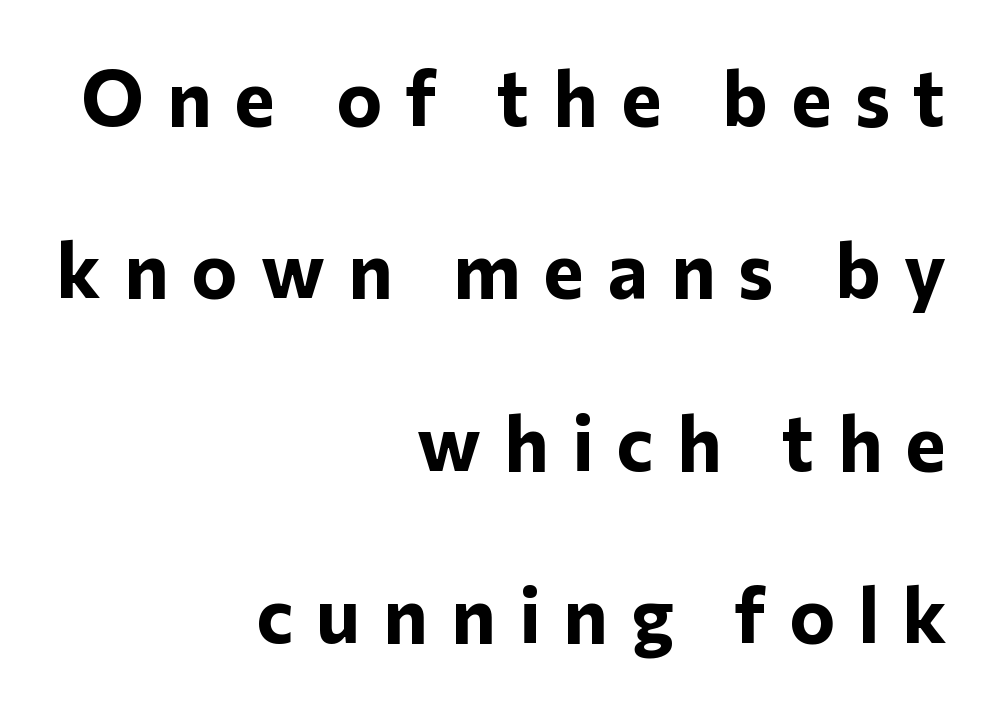
Q: Is the text bold? A: Yes.
Q: Is the text italic (slanted)? A: No, it is upright.
Q: Is the typeface a serif or a sans-serif typeface? A: Sans-serif.
Q: Is the text underlined? A: No.
Q: How is the paragraph aligned? A: Right-aligned.
Q: Is the spacing between letters normal or unusually wide? A: Unusually wide.
Q: Is the spacing between lines tight, normal or loose? A: Loose.
Q: Width (condensed, normal, or wide)? A: Normal.
Q: Stroke contrast? A: Low.
Q: x-height? A: Medium.
Q: Monospaced? A: No.
